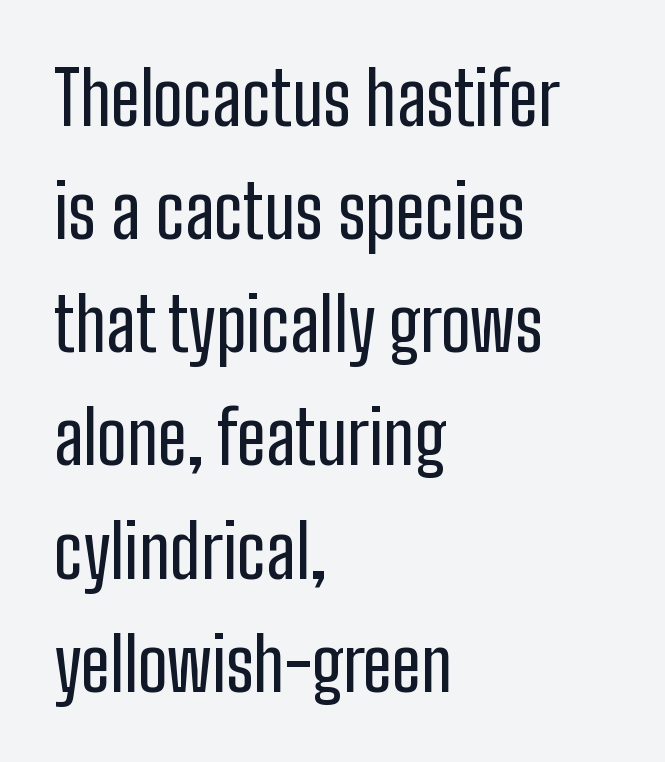
Q: Is the text italic (slanted)? A: No, it is upright.
Q: Is the typeface a serif or a sans-serif typeface? A: Sans-serif.
Q: Is the text underlined? A: No.
Q: How is the paragraph aligned? A: Left-aligned.
Q: Is the spacing between letters normal or unusually wide? A: Normal.
Q: Is the spacing between lines tight, normal or loose? A: Normal.
Q: Width (condensed, normal, or wide)? A: Condensed.
Q: Stroke contrast? A: Low.
Q: x-height? A: Medium.
Q: Monospaced? A: No.
